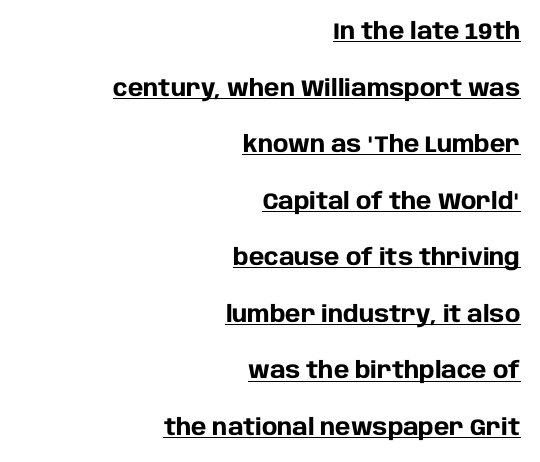
Leftover space on each line is placed entirely before the opening word. In terms of leading, this rendering errs on the spacious side. Students, note that the glyphs here touch the page at normal intervals. Thick stems and heavy bowls — unmistakably bold.
